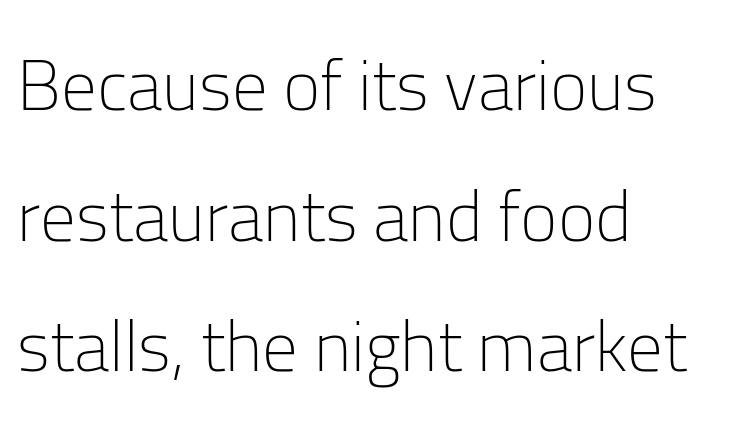
{"serif": "no", "italic": "no", "bold": "no", "weight": "light", "width": "normal", "stroke_contrast": "low", "x_height": "medium", "monospaced": "no", "underline": "no", "align": "left", "line_spacing_ratio": 1.84, "letter_spacing": "normal", "letter_spacing_em": 0.0, "glyph_px": 71}
